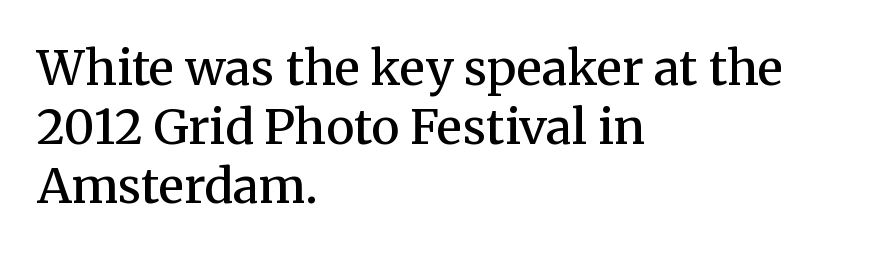
{"serif": "yes", "italic": "no", "bold": "semi", "weight": "semibold", "width": "normal", "stroke_contrast": "medium", "x_height": "medium", "monospaced": "no", "underline": "no", "align": "left", "line_spacing_ratio": 1.23, "letter_spacing": "normal", "letter_spacing_em": 0.0, "glyph_px": 48}
